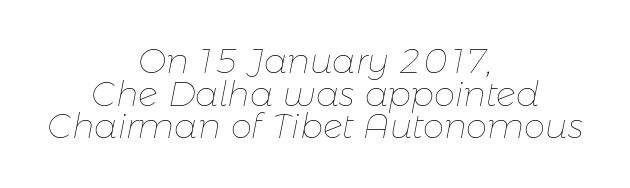
Q: Is the text bold? A: No.
Q: Is the text italic (slanted)? A: Yes, it leans right by about 11 degrees.
Q: Is the text underlined? A: No.
Q: How is the paragraph aligned? A: Centered.
Q: Is the spacing between letters normal or unusually wide? A: Normal.
Q: Is the spacing between lines tight, normal or loose? A: Tight.
Q: Width (condensed, normal, or wide)? A: Normal.
Q: Stroke contrast? A: Low.
Q: x-height? A: Medium.
Q: Monospaced? A: No.
